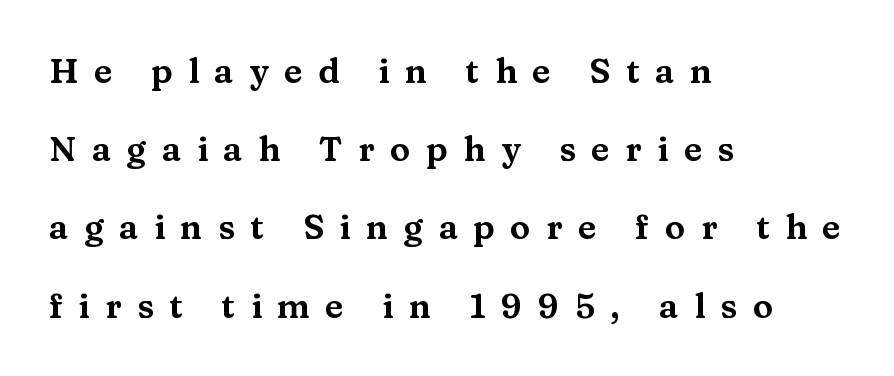
The image shows 34 px wide serif type, upright; set left-aligned, loose line spacing (2.3x), unusually wide letter spacing (+0.46 em), not underlined; medium stroke contrast and a medium x-height.
